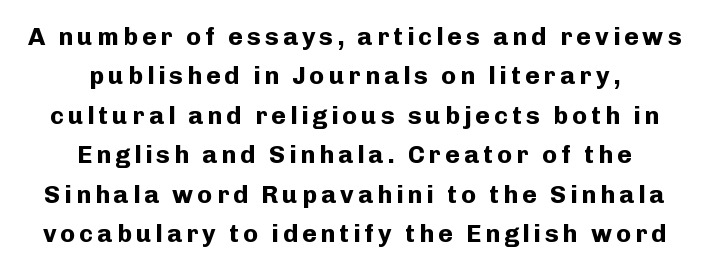
Q: Is the text bold? A: Yes.
Q: Is the text italic (slanted)? A: No, it is upright.
Q: Is the text underlined? A: No.
Q: How is the paragraph aligned? A: Centered.
Q: Is the spacing between lines tight, normal or loose? A: Normal.
